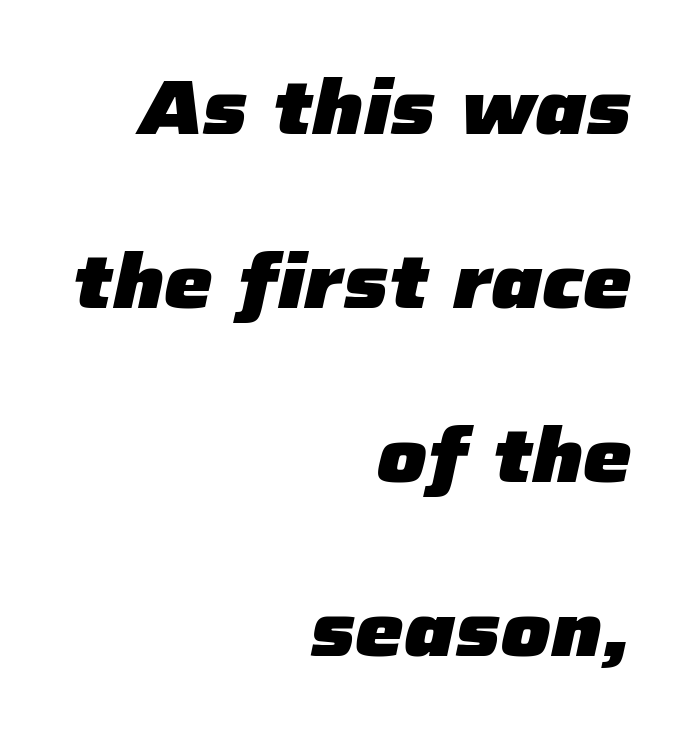
Q: Is the text bold? A: Yes.
Q: Is the text italic (slanted)? A: Yes, it leans right by about 12 degrees.
Q: Is the text underlined? A: No.
Q: How is the paragraph aligned? A: Right-aligned.
Q: Is the spacing between letters normal or unusually wide? A: Normal.
Q: Is the spacing between lines tight, normal or loose? A: Loose.
Q: Width (condensed, normal, or wide)? A: Normal.
Q: Stroke contrast? A: Low.
Q: x-height? A: Medium.
Q: Monospaced? A: No.
